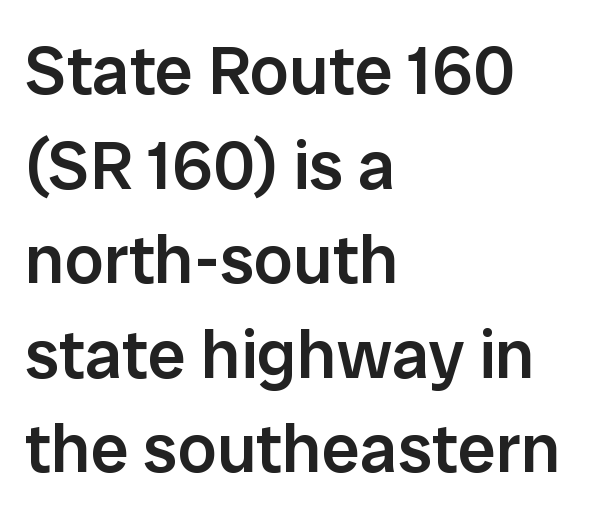
The image shows 69 px semibold sans-serif type, upright; set left-aligned, normal line spacing (1.37x), normal letter spacing, not underlined; low stroke contrast and a medium x-height.
